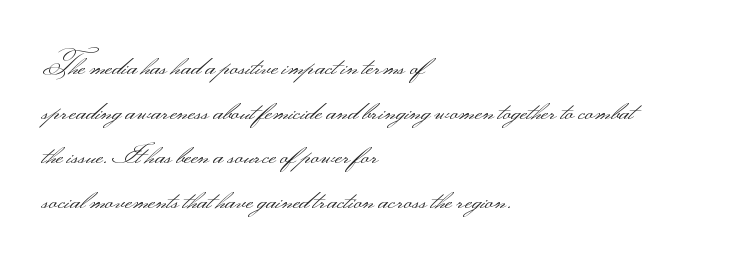
The image shows 28 px light, wide sans-serif type; set left-aligned, normal line spacing (1.59x), normal letter spacing, not underlined; medium stroke contrast.
